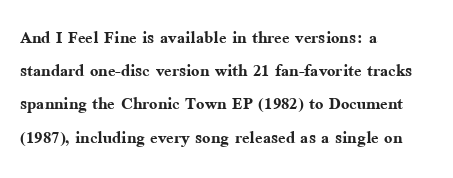
Q: Is the text bold? A: Yes.
Q: Is the text italic (slanted)? A: No, it is upright.
Q: Is the text underlined? A: No.
Q: How is the paragraph aligned? A: Left-aligned.
Q: Is the spacing between letters normal or unusually wide? A: Normal.
Q: Is the spacing between lines tight, normal or loose? A: Normal.
